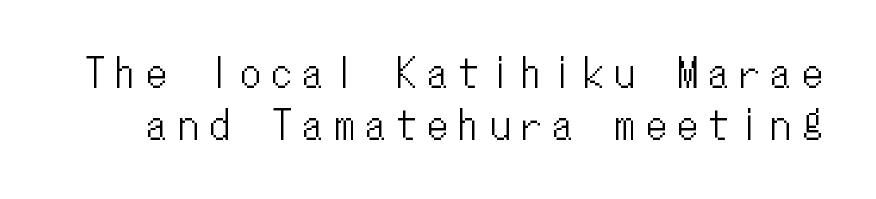
{"italic": "no", "width": "condensed", "stroke_contrast": "low", "x_height": "medium", "monospaced": "yes", "underline": "no", "line_spacing": "normal", "line_spacing_ratio": 1.34, "letter_spacing": "wide", "letter_spacing_em": 0.3, "glyph_px": 39}
